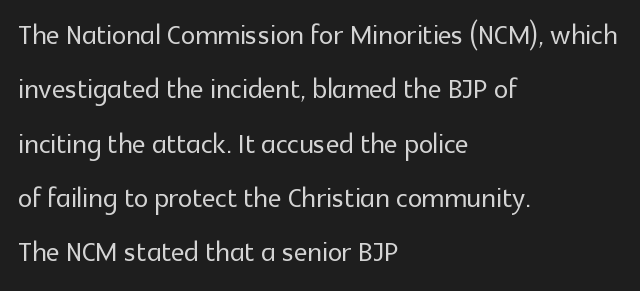
The image shows 36 px sans-serif type, upright; set left-aligned, normal line spacing (1.51x), normal letter spacing, not underlined; a medium x-height.
